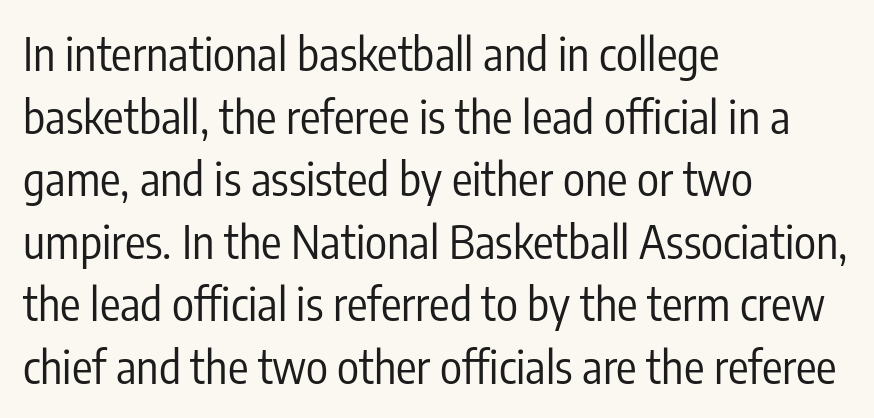
The image shows 46 px regular-weight, condensed sans-serif type, upright; set left-aligned, normal line spacing (1.36x), normal letter spacing, not underlined; low stroke contrast and a medium x-height.
